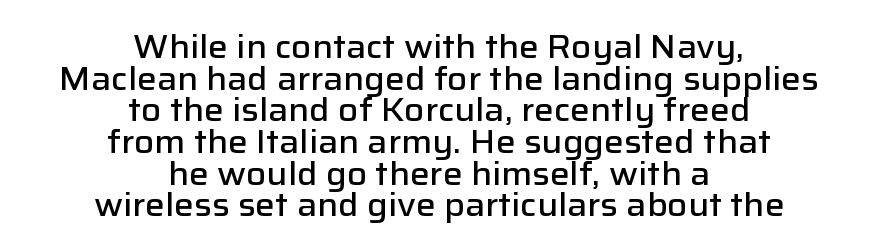
The image shows 33 px semibold sans-serif type, upright; set centered, tight line spacing (0.96x), normal letter spacing, not underlined; low stroke contrast and a medium x-height.
